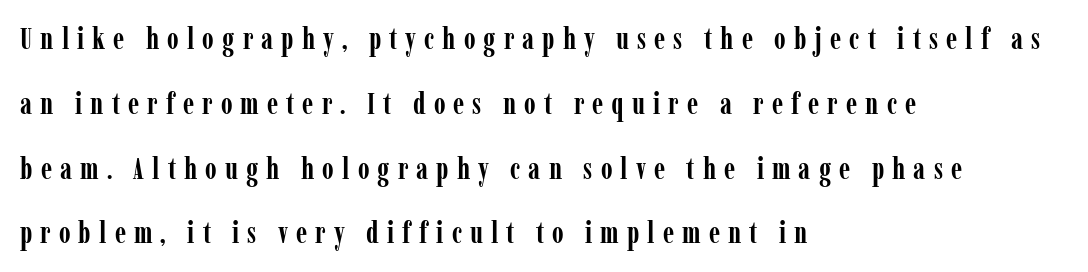
The image shows 30 px semibold, condensed serif type, upright; set left-aligned, loose line spacing (2.16x), unusually wide letter spacing (+0.27 em), not underlined; low stroke contrast and a medium x-height.
